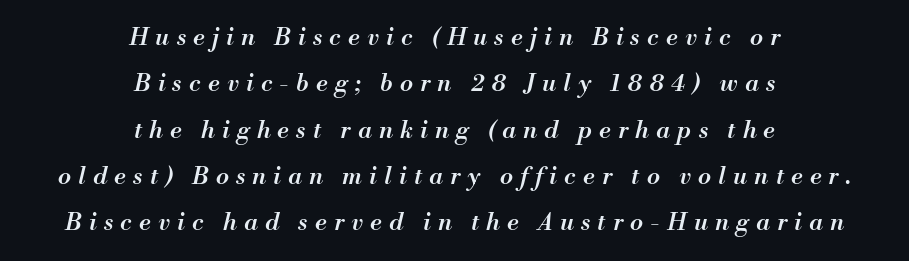
The image shows 24 px text type, italic (leaning right); set centered, loose line spacing (1.93x), unusually wide letter spacing (+0.3 em), not underlined.
